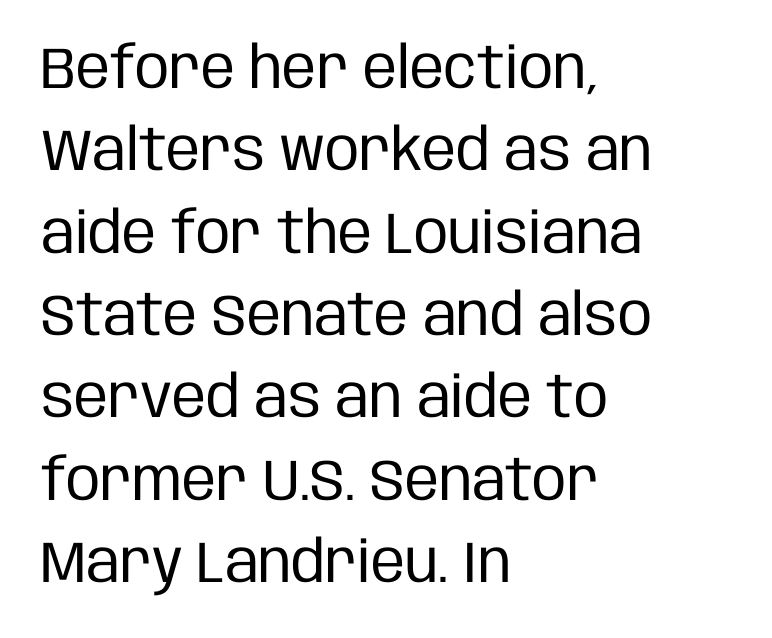
{"serif": "no", "italic": "no", "bold": "no", "weight": "regular", "width": "condensed", "stroke_contrast": "low", "x_height": "large", "monospaced": "no", "underline": "no", "align": "left", "line_spacing": "normal", "line_spacing_ratio": 1.42, "letter_spacing": "normal", "letter_spacing_em": 0.0, "glyph_px": 58}
